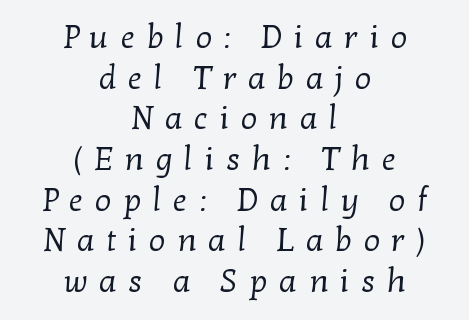
The image shows 32 px regular-weight serif type; set centered, normal line spacing (1.27x), unusually wide letter spacing (+0.37 em), not underlined; low stroke contrast and a medium x-height.
